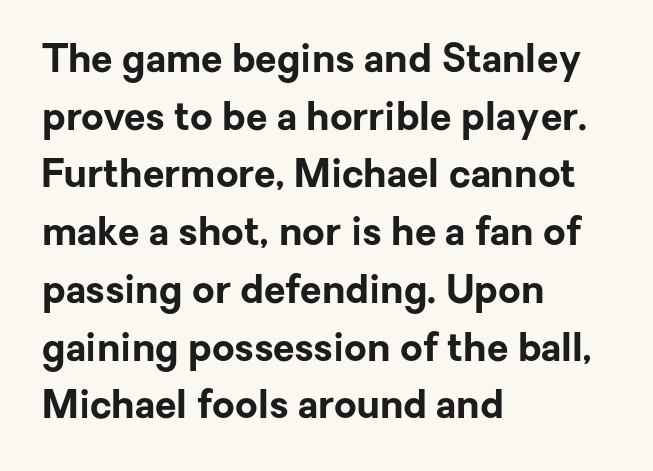
The rendering uses natural spacing where letterforms have individual widths. In terms of letterform style, serifs are entirely absent. Characters remain perfectly vertical along every line. The words here are not underlined. What stands out about the letter spacing? Nothing — it is the standard amount.
